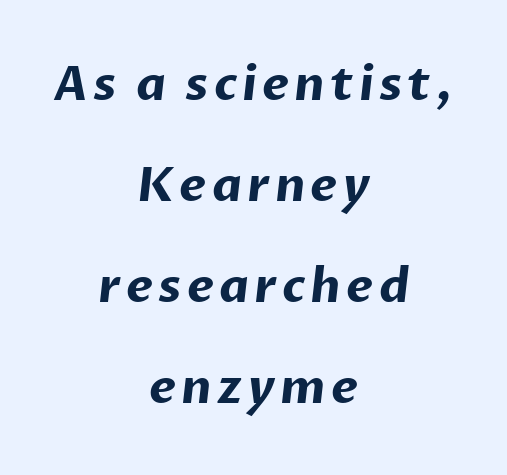
The image shows 47 px bold sans-serif type; set centered, loose line spacing (2.15x), not underlined; low stroke contrast and a medium x-height.
